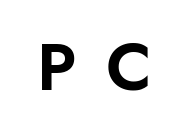
The image shows 66 px sans-serif type, upright; set unusually wide letter spacing (+0.45 em), not underlined; low stroke contrast and a small x-height.
